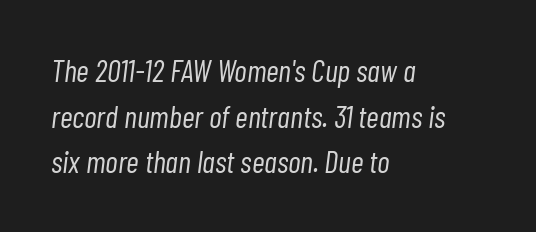
The image shows 31 px light, condensed type, italic (leaning right); set left-aligned, normal line spacing (1.47x), normal letter spacing, not underlined; low stroke contrast and a medium x-height.
